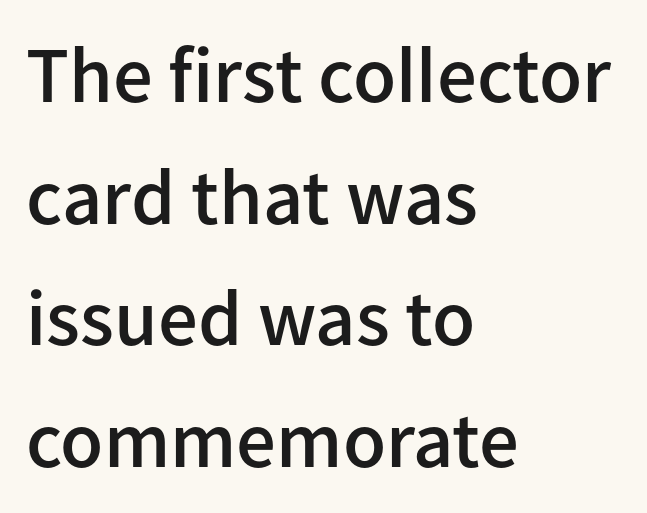
Q: Is the text bold? A: Semi-bold.
Q: Is the text italic (slanted)? A: No, it is upright.
Q: Is the typeface a serif or a sans-serif typeface? A: Sans-serif.
Q: Is the text underlined? A: No.
Q: How is the paragraph aligned? A: Left-aligned.
Q: Is the spacing between letters normal or unusually wide? A: Normal.
Q: Is the spacing between lines tight, normal or loose? A: Normal.
Q: Width (condensed, normal, or wide)? A: Normal.
Q: Stroke contrast? A: Low.
Q: x-height? A: Medium.
Q: Monospaced? A: No.
